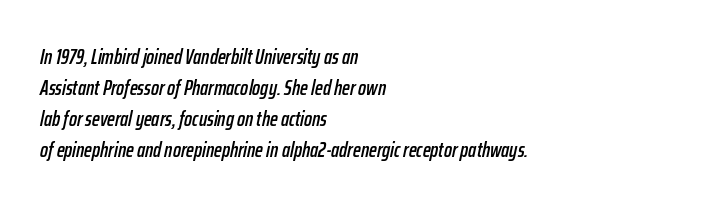
Regarding leading, the lines here are spaced in the standard way. An italicized treatment has been applied to the whole sample. This rendering features lettering with no underline. Caption: multi-line text, flush left, ragged right. The gaps between neighbouring characters are ordinary and unremarkable.
